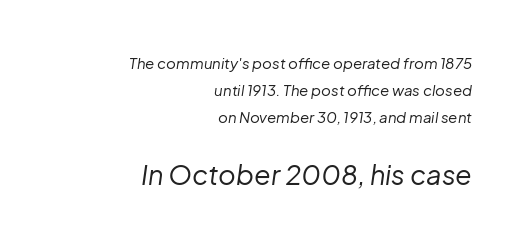
The image shows 27 px text type, italic (leaning right); set right-aligned, line spacing 1.81x, normal letter spacing, not underlined; the second (bottom) block is 1.8x larger.
